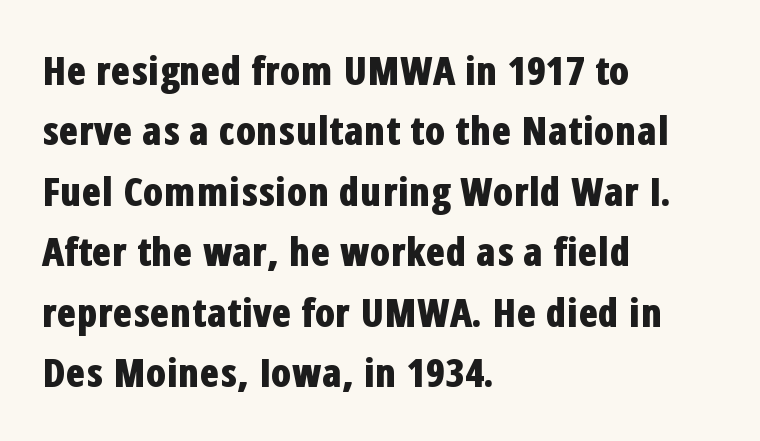
The lines are quadded left. Character widths vary here, with narrow letters taking less room than wide ones. Rows of type keep a routine distance in the vertical direction. These words are printed bold, with thick strokes throughout. What stands out about the letter spacing? Nothing — it is the standard amount. The space beneath each line is pristine and unruled.
